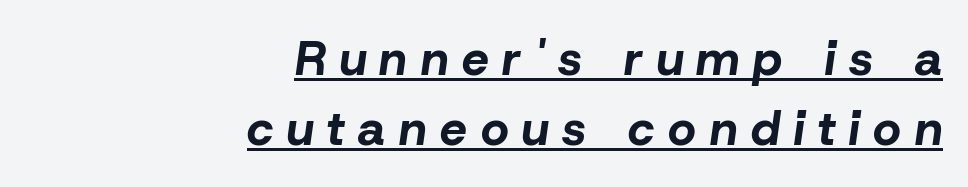
Q: Is the text bold? A: Yes.
Q: Is the text italic (slanted)? A: Yes, it leans right by about 8 degrees.
Q: Is the text underlined? A: Yes.
Q: How is the paragraph aligned? A: Right-aligned.
Q: Is the spacing between letters normal or unusually wide? A: Unusually wide.
Q: Is the spacing between lines tight, normal or loose? A: Normal.
Q: Width (condensed, normal, or wide)? A: Normal.
Q: Stroke contrast? A: Low.
Q: x-height? A: Medium.
Q: Monospaced? A: No.
